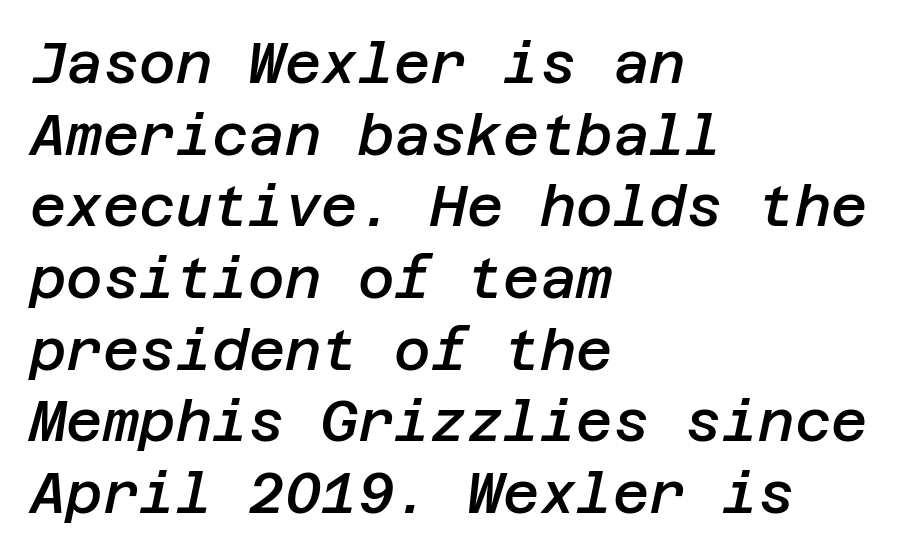
The image shows 56 px semibold type, italic (leaning right); set left-aligned, normal line spacing (1.28x), normal letter spacing, not underlined; low stroke contrast and a large x-height.
